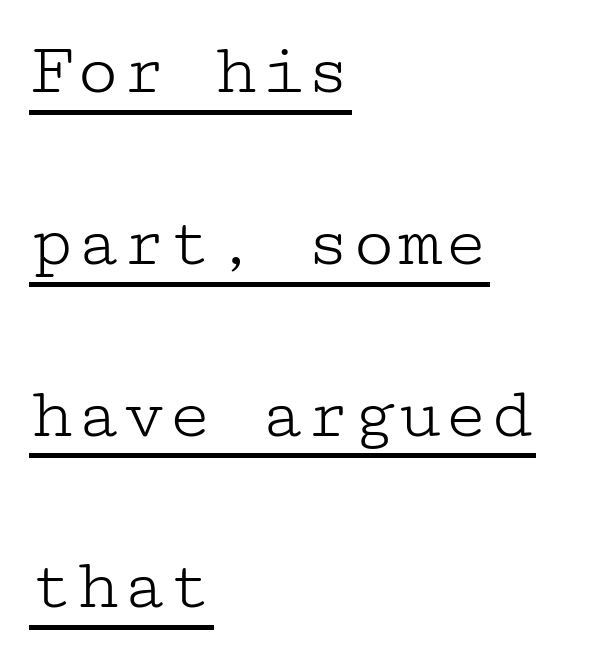
{"serif": "yes", "italic": "no", "bold": "no", "weight": "light", "width": "wide", "stroke_contrast": "low", "x_height": "medium", "underline": "yes", "align": "left", "line_spacing": "loose", "line_spacing_ratio": 2.26, "letter_spacing": "normal", "letter_spacing_em": 0.0, "glyph_px": 76}
